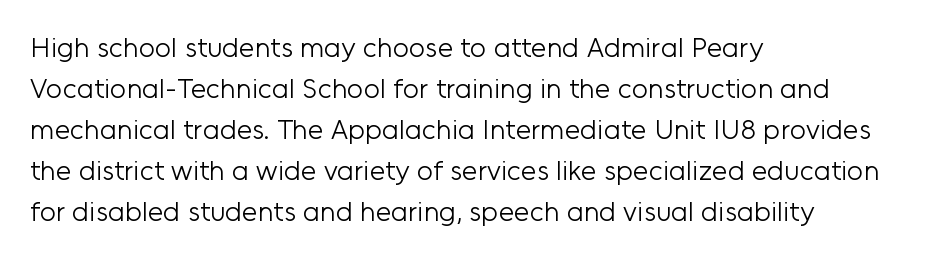
{"serif": "no", "italic": "no", "bold": "no", "weight": "light", "width": "normal", "stroke_contrast": "low", "x_height": "medium", "monospaced": "no", "underline": "no", "align": "left", "line_spacing": "normal", "line_spacing_ratio": 1.46, "letter_spacing": "normal", "letter_spacing_em": 0.0, "glyph_px": 28}
